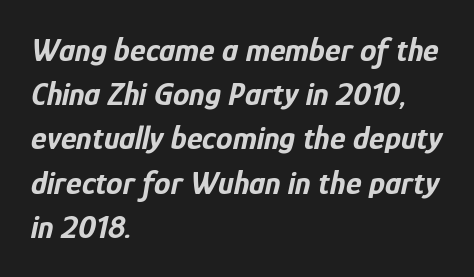
The foot of each line stays bare and open. The rag falls on the right side of this text block. The axis of the letterforms is tilted away from vertical. Honestly, the row spacing looks completely unremarkable.
